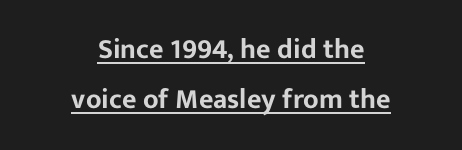
Check where the strokes stop: nothing finishes them off — pure sans. Observe the ordinary spacing: letters are neighbours, not strangers. The paragraph shown floats in the horizontal middle. Upright lettering throughout. The glyphs are accompanied by a horizontal stroke just below them.
